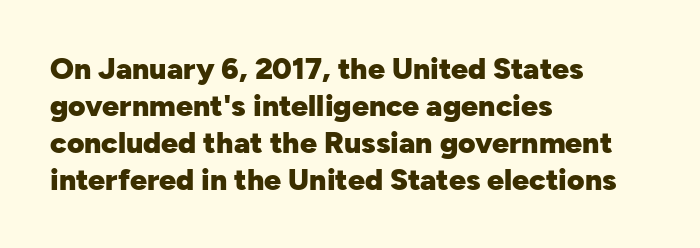
Ascenders rise straight up at ninety degrees. Character widths vary here, with narrow letters taking less room than wide ones. Beneath every word, the page is bare. How are the letters spaced? Ordinarily, with no added tracking. Notice how the passage keeps a crisp vertical edge on the left only. Serif or sans? Sans — the stroke terminals are bare.
